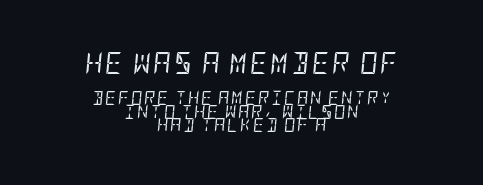
No letter is thick-stroked: the sample isn't bold. The whitespace from short lines is split evenly between both sides. Closely set lines give the paragraph a compact silhouette. Does the bottom block carry the larger type? No, the top block does. Quick note: underline off.
